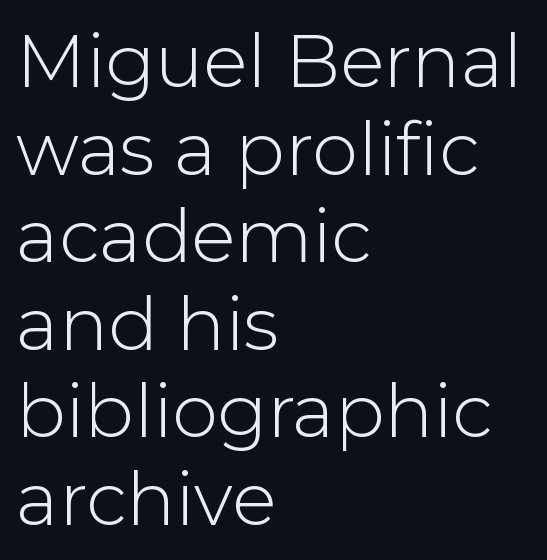
Q: Is the text bold? A: No.
Q: Is the text italic (slanted)? A: No, it is upright.
Q: Is the typeface a serif or a sans-serif typeface? A: Sans-serif.
Q: Is the text underlined? A: No.
Q: How is the paragraph aligned? A: Left-aligned.
Q: Is the spacing between letters normal or unusually wide? A: Normal.
Q: Width (condensed, normal, or wide)? A: Normal.
Q: Stroke contrast? A: Low.
Q: x-height? A: Medium.
Q: Monospaced? A: No.
